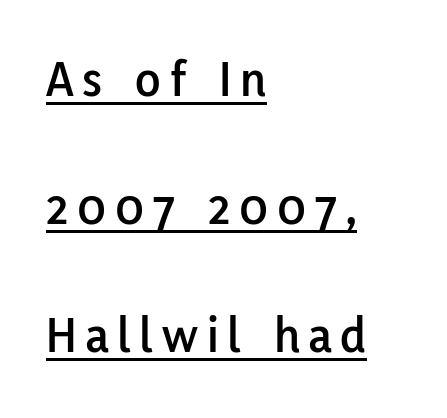
The image shows 52 px sans-serif type, upright; set left-aligned, loose line spacing (2.46x), underlined; low stroke contrast and a medium x-height.
